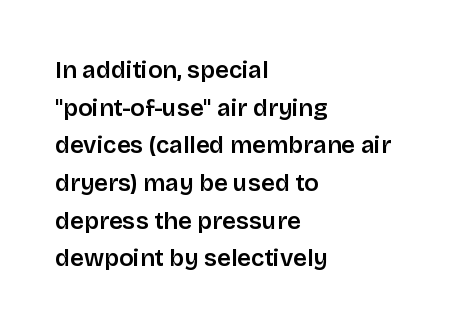
The image shows 24 px text type, upright; set left-aligned, normal line spacing (1.57x), normal letter spacing, not underlined.
